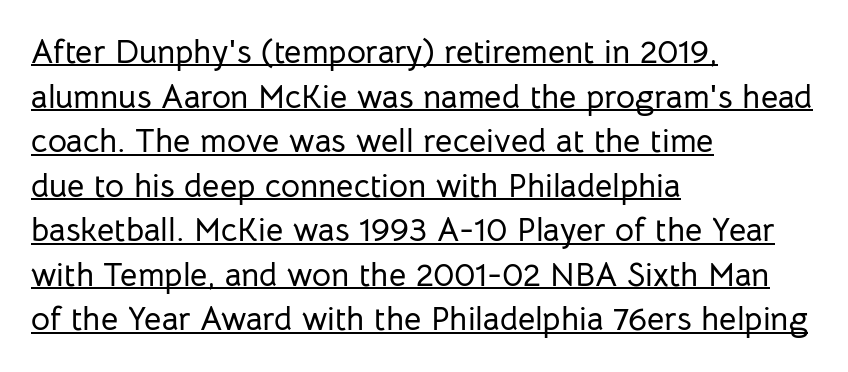
Q: Is the text italic (slanted)? A: No, it is upright.
Q: Is the typeface a serif or a sans-serif typeface? A: Sans-serif.
Q: Is the text underlined? A: Yes.
Q: How is the paragraph aligned? A: Left-aligned.
Q: Is the spacing between letters normal or unusually wide? A: Normal.
Q: Is the spacing between lines tight, normal or loose? A: Normal.
Q: Width (condensed, normal, or wide)? A: Normal.
Q: Stroke contrast? A: Low.
Q: x-height? A: Medium.
Q: Monospaced? A: No.
